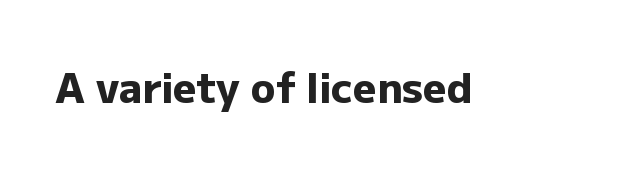
The image shows 41 px heavy sans-serif type, upright; set normal letter spacing, not underlined; low stroke contrast and a medium x-height.
